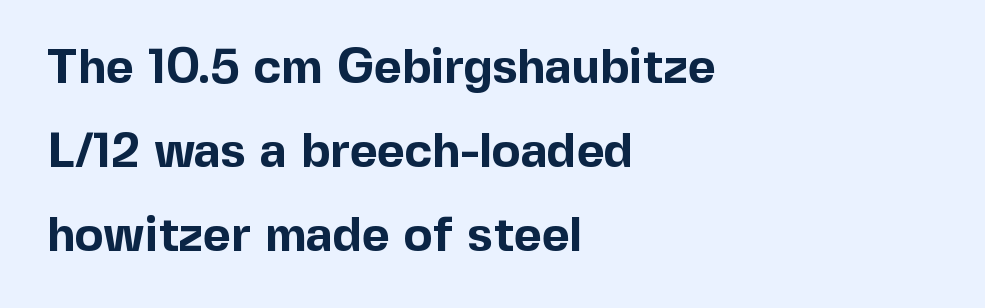
{"serif": "no", "italic": "no", "bold": "yes", "weight": "bold", "width": "normal", "x_height": "medium", "monospaced": "no", "underline": "no", "align": "left", "line_spacing_ratio": 1.75, "letter_spacing": "normal", "letter_spacing_em": 0.0, "glyph_px": 48}
